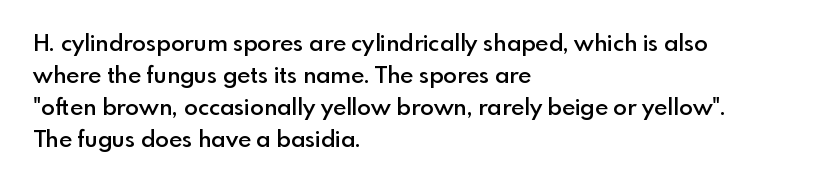
Compared with an ordinary text face, these strokes are moderately heavier — a semibold. Unlike italic type, these characters show no tilt at all. The leading is moderate, giving the passage an even texture. No extra tracking has been applied to these lines.
